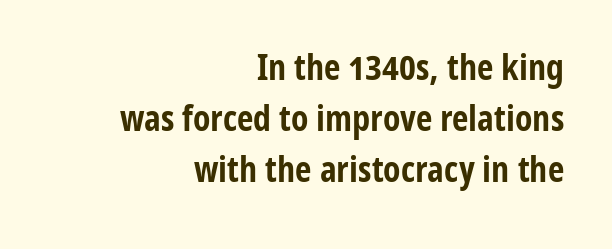
{"serif": "no", "italic": "no", "bold": "yes", "weight": "bold", "width": "condensed", "stroke_contrast": "low", "x_height": "medium", "monospaced": "no", "underline": "no", "align": "right", "line_spacing": "normal", "line_spacing_ratio": 1.42, "letter_spacing": "normal", "letter_spacing_em": 0.0, "glyph_px": 36}
